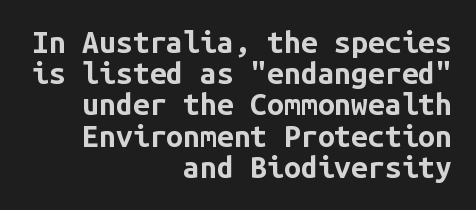
The image shows 30 px bold sans-serif type, upright, monospaced; set right-aligned, tight line spacing (1.04x), normal letter spacing, not underlined; low stroke contrast and a medium x-height.
